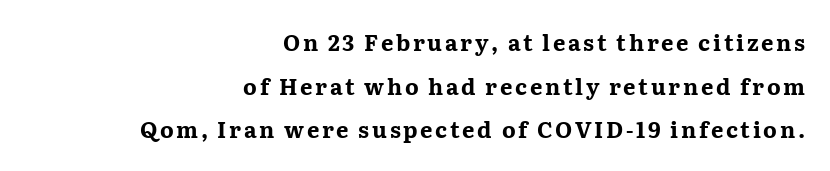
The designer dialed line spacing up above the default. The words here are not underlined. Every row of glyphs terminates at an identical x-position on the right. Posture: upright roman. This is heavy type, rendered in bold.
